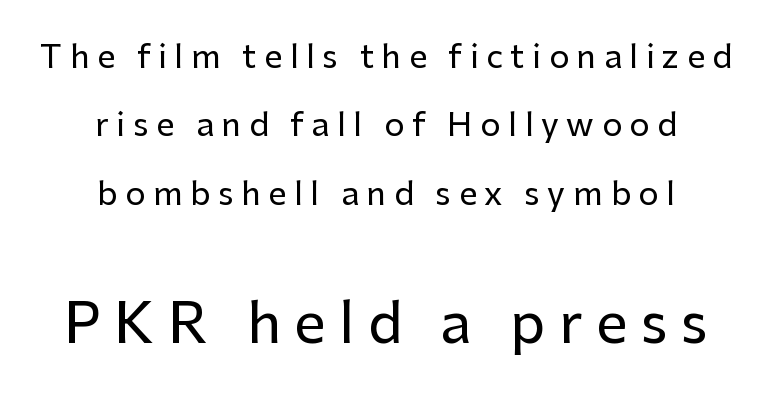
Every stem runs plumb, perpendicular to the baseline. The space beneath each line is pristine and unruled. The rendering positions every line midway between the sides. The face used here is a sans, in the tradition of grotesques and geometrics. The following chunk of copy outweighs the initial chunk in type size.
